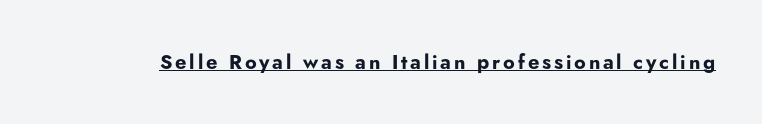
The font's upright variant was chosen for this text. The typesetting leans heavy: a genuine bold. Notice how a bar underscores the lettering throughout.
